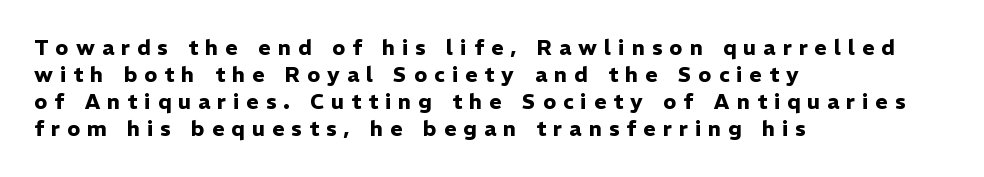
Q: Is the text bold? A: Yes.
Q: Is the text italic (slanted)? A: No, it is upright.
Q: Is the text underlined? A: No.
Q: How is the paragraph aligned? A: Left-aligned.
Q: Is the spacing between letters normal or unusually wide? A: Unusually wide.
Q: Is the spacing between lines tight, normal or loose? A: Normal.
